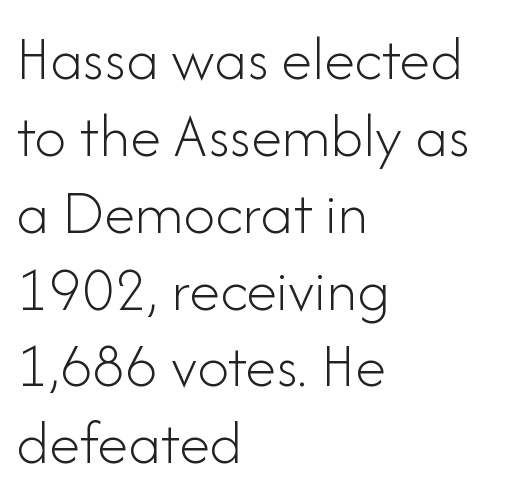
{"serif": "no", "italic": "no", "bold": "no", "weight": "light", "width": "normal", "stroke_contrast": "low", "x_height": "small", "monospaced": "no", "underline": "no", "align": "left", "line_spacing_ratio": 1.22, "letter_spacing": "normal", "letter_spacing_em": 0.0, "glyph_px": 63}
